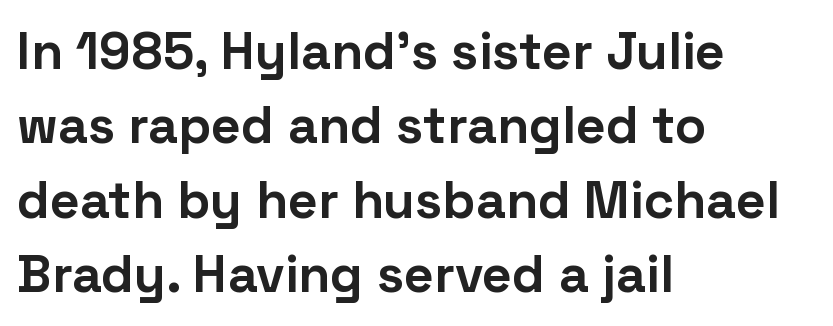
The image shows 52 px bold sans-serif type, upright; set left-aligned, normal line spacing (1.43x), normal letter spacing, not underlined; low stroke contrast and a medium x-height.
